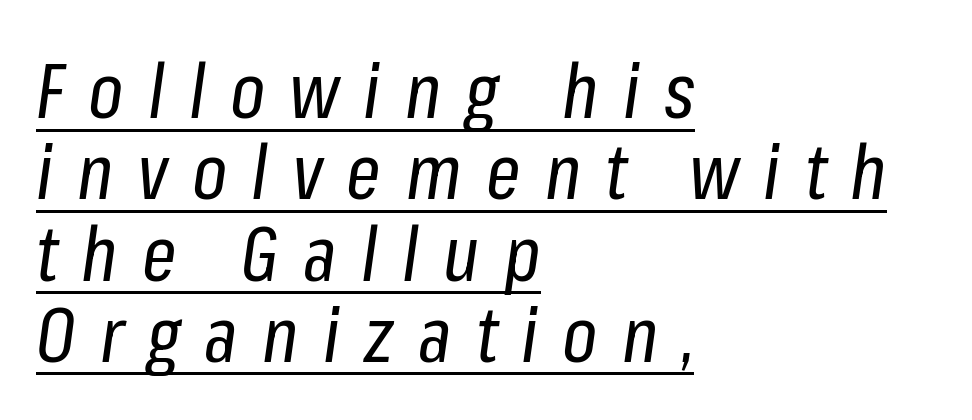
Q: Is the text bold? A: No.
Q: Is the text italic (slanted)? A: Yes, it leans right by about 8 degrees.
Q: Is the text underlined? A: Yes.
Q: How is the paragraph aligned? A: Left-aligned.
Q: Is the spacing between letters normal or unusually wide? A: Unusually wide.
Q: Is the spacing between lines tight, normal or loose? A: Tight.
Q: Width (condensed, normal, or wide)? A: Condensed.
Q: Stroke contrast? A: Low.
Q: x-height? A: Medium.
Q: Monospaced? A: No.
